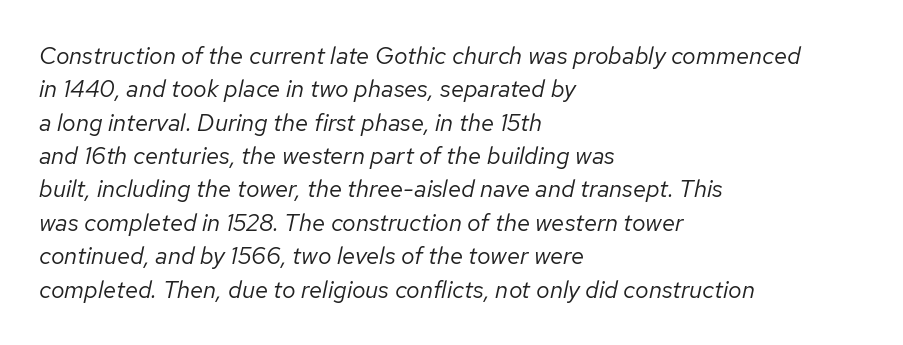
Line starts are locked; line ends wander. The leading is moderate, giving the passage an even texture. Italic? Definitely — the glyphs are oblique. The words here are not underlined. The letters sit at their default tracking, neither squeezed nor spread. Think standard paragraph weight, or any step lighter than that.
